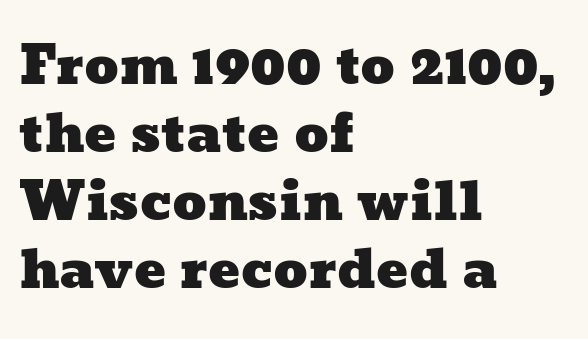
Q: Is the text underlined? A: No.
Q: How is the paragraph aligned? A: Left-aligned.
Q: Is the spacing between letters normal or unusually wide? A: Normal.
Q: Is the spacing between lines tight, normal or loose? A: Normal.
Q: Width (condensed, normal, or wide)? A: Wide.
Q: Stroke contrast? A: Low.
Q: x-height? A: Medium.
Q: Monospaced? A: No.
